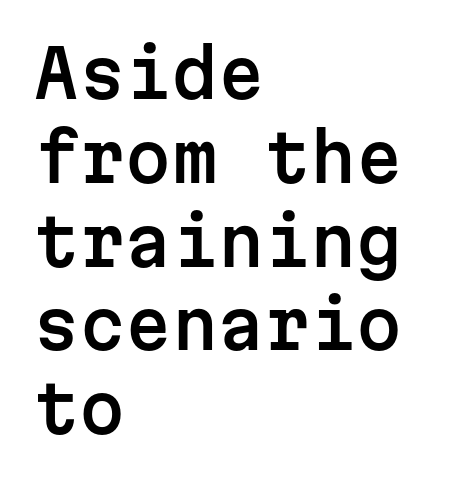
{"serif": "no", "italic": "no", "width": "normal", "stroke_contrast": "low", "x_height": "medium", "monospaced": "yes", "underline": "no", "align": "left", "line_spacing": "normal", "line_spacing_ratio": 1.27, "letter_spacing": "normal", "letter_spacing_em": 0.0, "glyph_px": 66}
